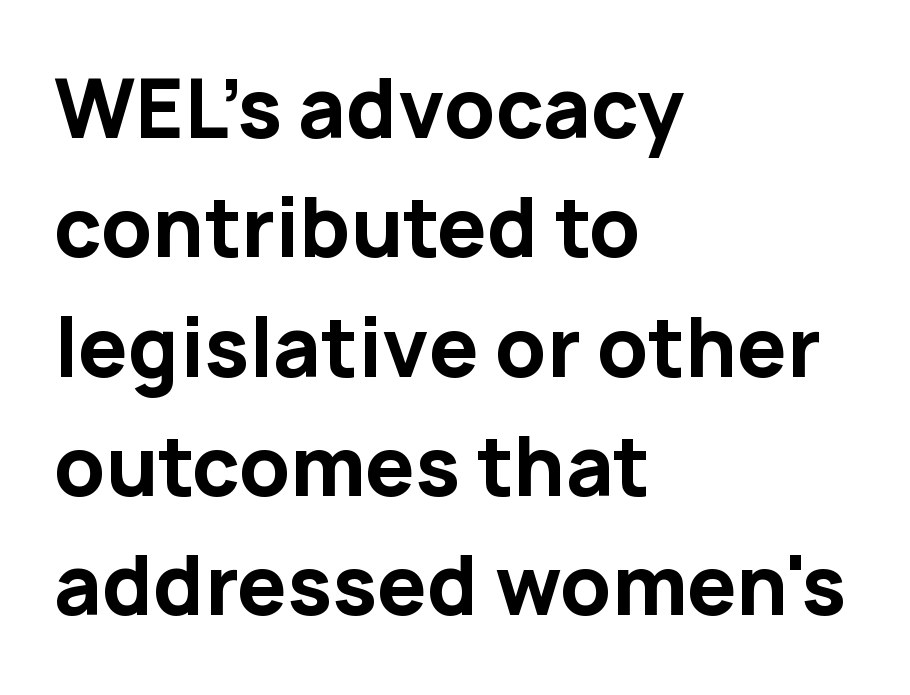
The image shows 79 px bold sans-serif type, upright; set left-aligned, normal line spacing (1.51x), normal letter spacing, not underlined; low stroke contrast and a medium x-height.
